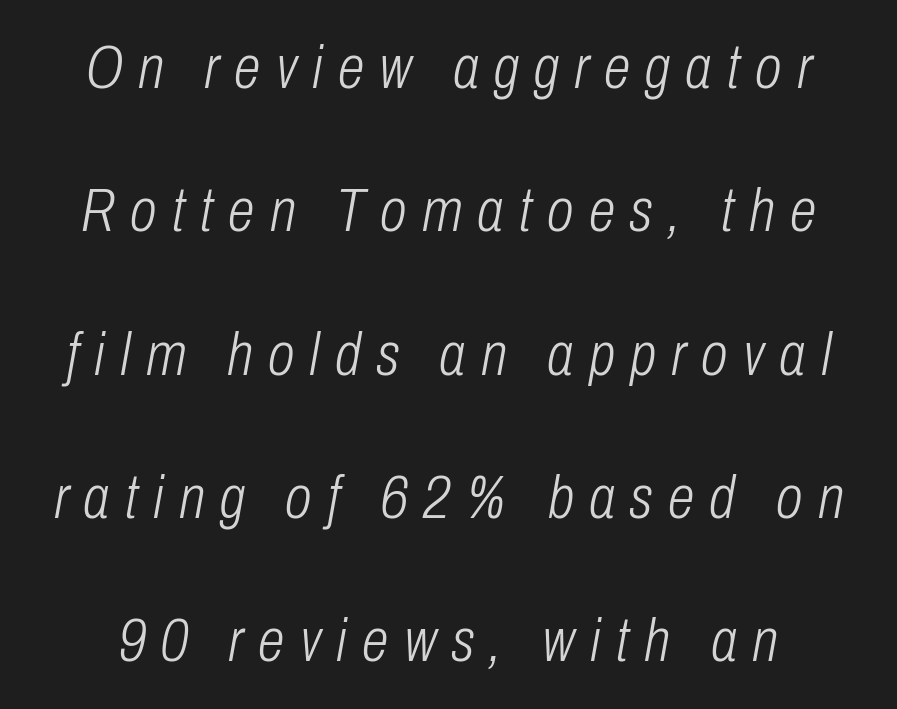
{"italic": "yes", "lean": "right", "slant_degrees": 10, "bold": "no", "weight": "light", "width": "condensed", "stroke_contrast": "low", "x_height": "medium", "monospaced": "no", "underline": "no", "line_spacing": "loose", "line_spacing_ratio": 2.35, "letter_spacing": "wide", "letter_spacing_em": 0.25, "glyph_px": 61}
